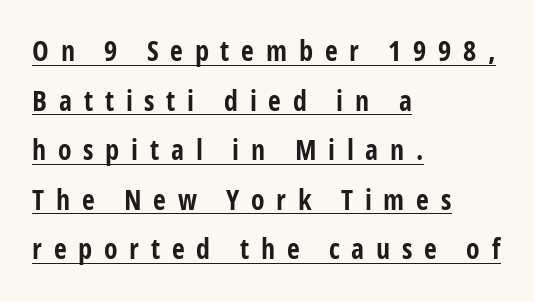
Q: Is the text bold? A: Yes.
Q: Is the text italic (slanted)? A: No, it is upright.
Q: Is the typeface a serif or a sans-serif typeface? A: Sans-serif.
Q: Is the text underlined? A: Yes.
Q: How is the paragraph aligned? A: Left-aligned.
Q: Is the spacing between letters normal or unusually wide? A: Unusually wide.
Q: Width (condensed, normal, or wide)? A: Condensed.
Q: Stroke contrast? A: Low.
Q: x-height? A: Medium.
Q: Monospaced? A: No.
